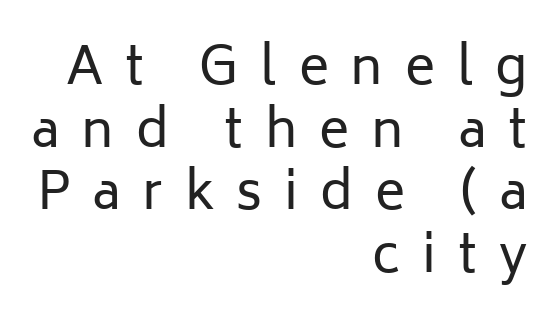
{"serif": "no", "italic": "no", "bold": "no", "weight": "regular", "width": "normal", "stroke_contrast": "low", "x_height": "medium", "monospaced": "no", "underline": "no", "align": "right", "line_spacing_ratio": 1.23, "letter_spacing": "wide", "letter_spacing_em": 0.43, "glyph_px": 51}
